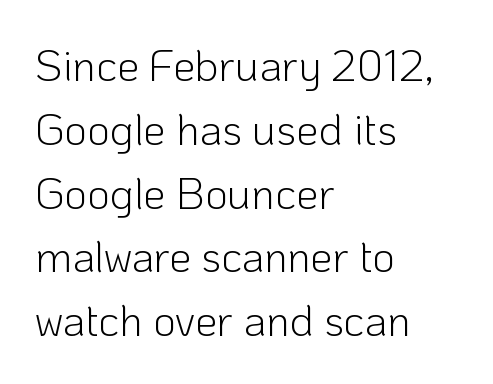
{"serif": "no", "italic": "no", "bold": "no", "weight": "light", "width": "normal", "stroke_contrast": "low", "x_height": "medium", "monospaced": "no", "underline": "no", "align": "left", "line_spacing": "normal", "line_spacing_ratio": 1.45, "letter_spacing": "normal", "letter_spacing_em": 0.0, "glyph_px": 44}
